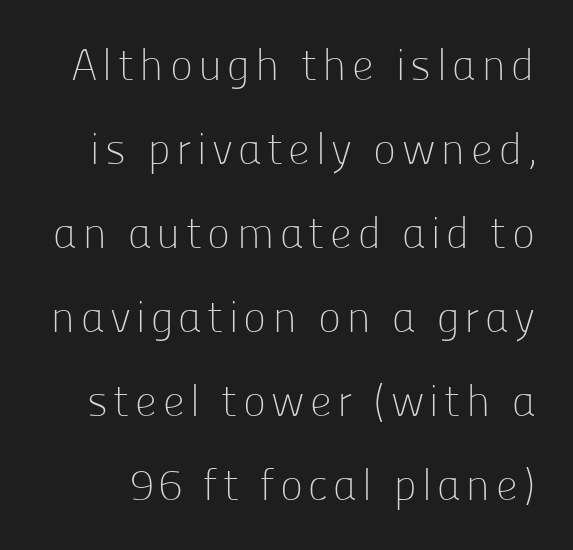
The image shows 44 px light sans-serif type, upright; set loose line spacing (1.91x), not underlined; low stroke contrast and a medium x-height.
